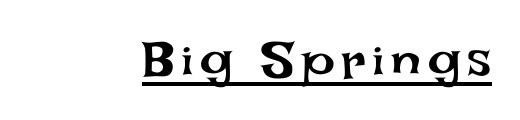
Compared with a typical body face, this is equally light or lighter still. Posture: vertical. Think of a printed novel: that variable character pitch is what you see here. Students, observe the line beneath the letters — that is underlining.
